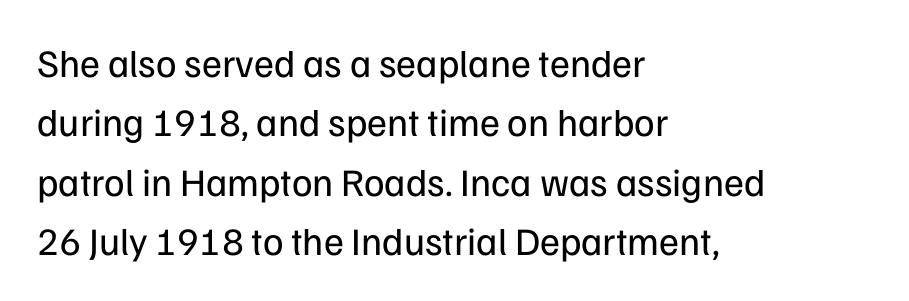
Q: Is the text bold? A: No.
Q: Is the text italic (slanted)? A: No, it is upright.
Q: Is the typeface a serif or a sans-serif typeface? A: Sans-serif.
Q: Is the text underlined? A: No.
Q: How is the paragraph aligned? A: Left-aligned.
Q: Is the spacing between letters normal or unusually wide? A: Normal.
Q: Is the spacing between lines tight, normal or loose? A: Normal.
Q: Width (condensed, normal, or wide)? A: Normal.
Q: Stroke contrast? A: Low.
Q: x-height? A: Medium.
Q: Monospaced? A: No.
